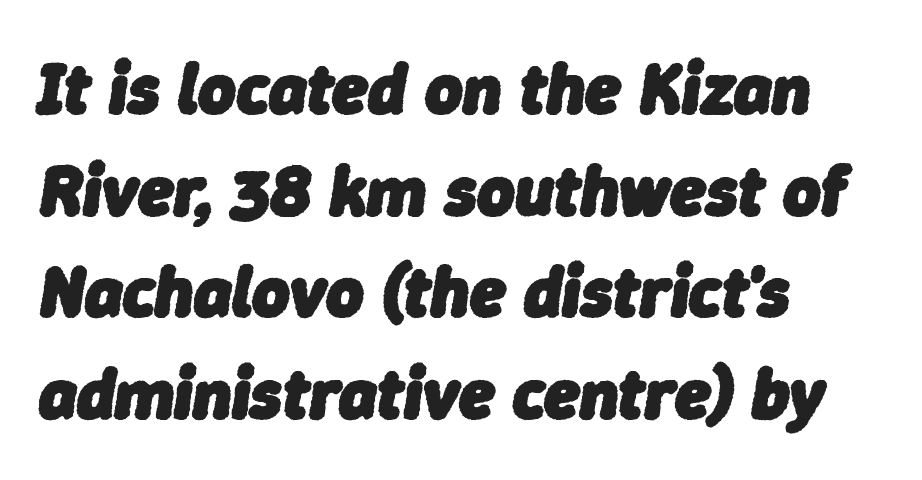
Q: Is the text bold? A: Yes.
Q: Is the text italic (slanted)? A: Yes, it leans right by about 9 degrees.
Q: Is the text underlined? A: No.
Q: How is the paragraph aligned? A: Left-aligned.
Q: Is the spacing between letters normal or unusually wide? A: Normal.
Q: Is the spacing between lines tight, normal or loose? A: Normal.
Q: Width (condensed, normal, or wide)? A: Normal.
Q: Stroke contrast? A: Low.
Q: x-height? A: Medium.
Q: Monospaced? A: No.
